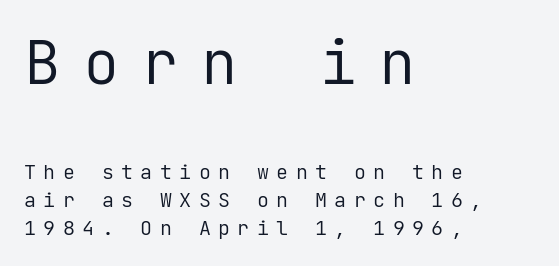
The image shows 61 px regular-weight sans-serif type, upright, monospaced; set left-aligned, normal line spacing (1.41x), unusually wide letter spacing (+0.37 em), not underlined; the first (top) block is 3.05x larger; low stroke contrast and a medium x-height.
